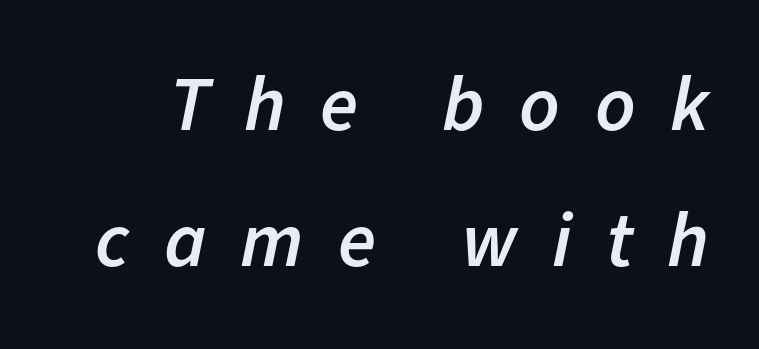
The image shows 78 px semibold type, italic (leaning right); set line spacing 1.75x, unusually wide letter spacing (+0.44 em), not underlined; low stroke contrast and a medium x-height.
